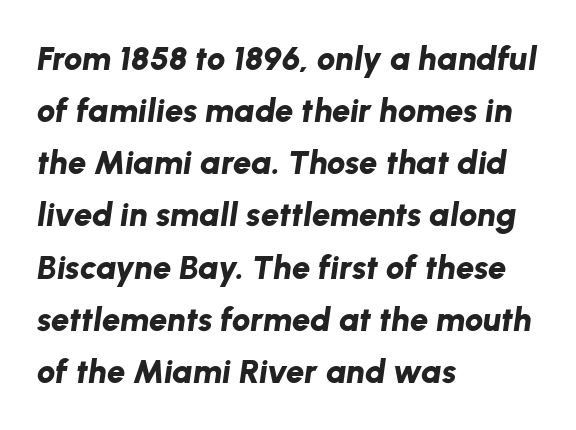
Strong, thick strokes mark this as bold type. All the whitespace from short lines collects on the right. Rows of type keep a routine distance in the vertical direction. A typesetter would call this proportional, since set widths differ per character.
